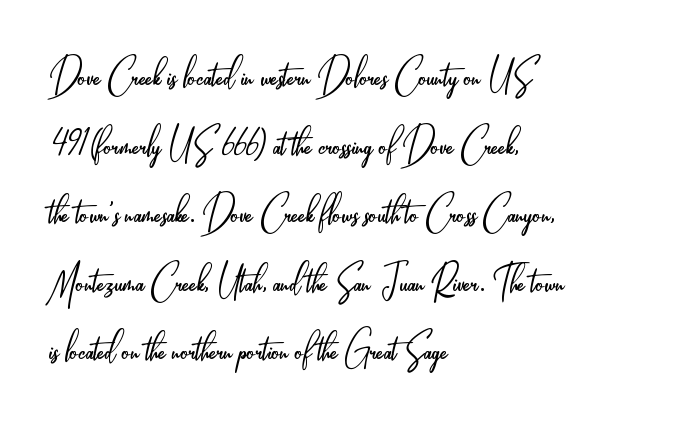
{"serif": "no", "bold": "no", "weight": "light", "width": "condensed", "stroke_contrast": "low", "x_height": "small", "monospaced": "no", "underline": "no", "align": "left", "line_spacing": "normal", "line_spacing_ratio": 1.4, "letter_spacing": "normal", "letter_spacing_em": 0.0, "glyph_px": 49}
